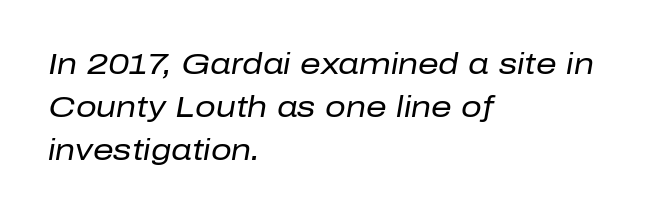
The image shows 29 px regular-weight type, italic (leaning right); set left-aligned, normal line spacing (1.48x), normal letter spacing, not underlined; low stroke contrast and a medium x-height.
